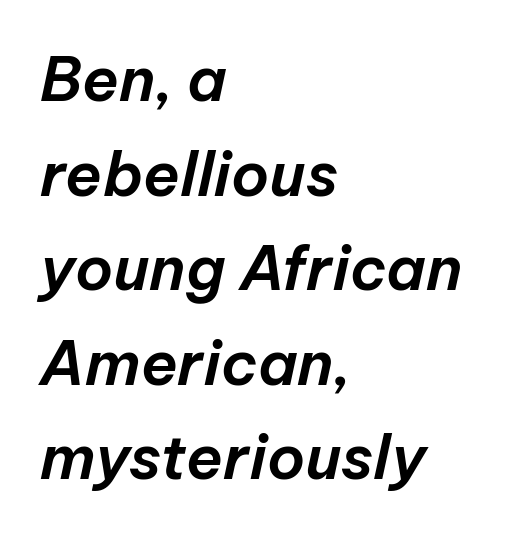
Does extra space separate the letters? No, they use regular spacing. The foot of each line stays bare and open. Character widths vary here, with narrow letters taking less room than wide ones. Compared with typical paragraphs, the rows here are spaced about the same. Reading down the block, your eye returns to a fixed left position each line.
